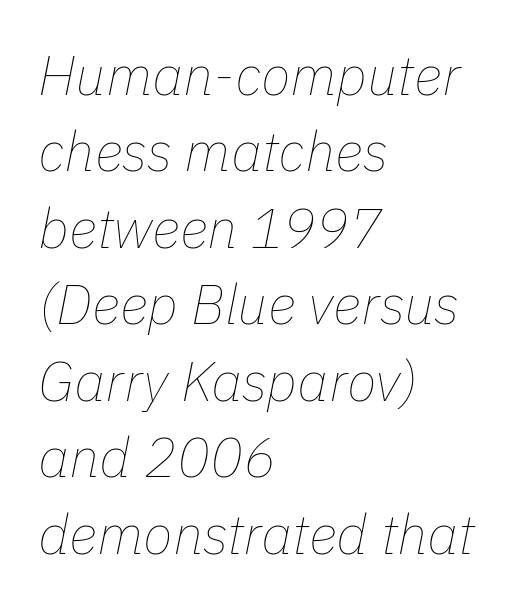
{"italic": "yes", "lean": "right", "slant_degrees": 11, "bold": "no", "weight": "thin", "width": "normal", "stroke_contrast": "low", "x_height": "medium", "monospaced": "no", "underline": "no", "align": "left", "line_spacing": "normal", "line_spacing_ratio": 1.39, "letter_spacing": "normal", "letter_spacing_em": 0.0, "glyph_px": 55}
